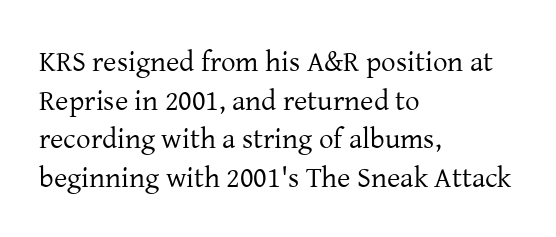
{"serif": "yes", "italic": "no", "bold": "no", "weight": "regular", "width": "normal", "stroke_contrast": "low", "x_height": "medium", "monospaced": "no", "underline": "no", "align": "left", "line_spacing": "normal", "line_spacing_ratio": 1.33, "letter_spacing": "normal", "letter_spacing_em": 0.0, "glyph_px": 29}
